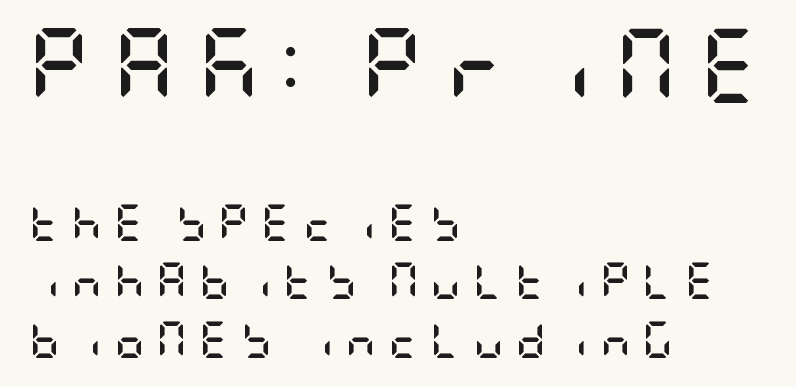
{"serif": "no", "italic": "no", "bold": "yes", "weight": "semibold", "width": "condensed", "stroke_contrast": "low", "x_height": "large", "underline": "no", "align": "left", "line_spacing": "normal", "line_spacing_ratio": 1.57, "letter_spacing": "wide", "letter_spacing_em": 0.33, "larger_block": "first", "size_ratio": 2.0, "glyph_px": 74}
